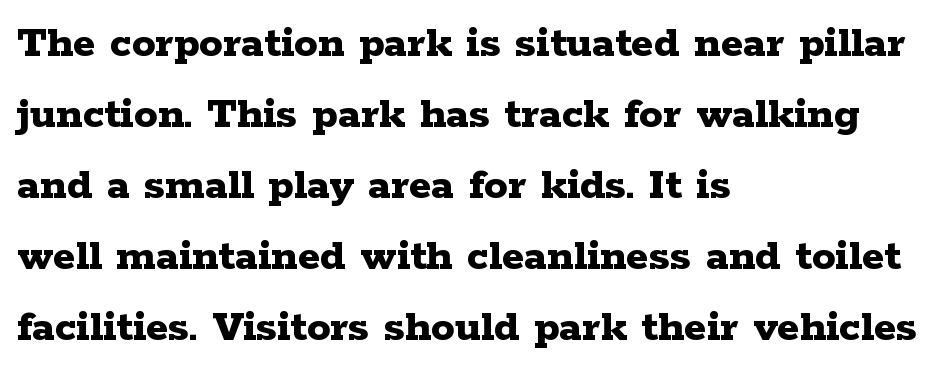
The face used here is rendered with its standard letterfit. The line-height multiplier appears to be the usual default. Note the varied advance widths — an 'i' is clearly narrower than an 'm'. The words here are not underlined. These words are printed bold, with thick strokes throughout.
